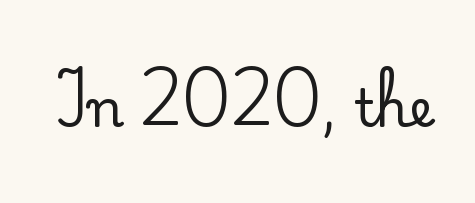
Q: Is the text italic (slanted)? A: No, it is upright.
Q: Is the typeface a serif or a sans-serif typeface? A: Serif.
Q: Is the text underlined? A: No.
Q: Is the spacing between letters normal or unusually wide? A: Normal.
Q: Width (condensed, normal, or wide)? A: Normal.
Q: Stroke contrast? A: Low.
Q: x-height? A: Small.
Q: Monospaced? A: No.
